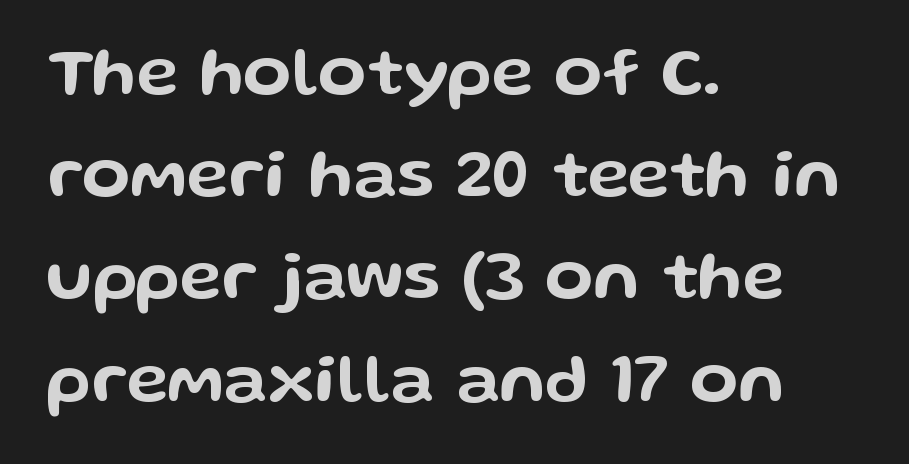
Q: Is the text italic (slanted)? A: No, it is upright.
Q: Is the typeface a serif or a sans-serif typeface? A: Sans-serif.
Q: Is the text underlined? A: No.
Q: How is the paragraph aligned? A: Left-aligned.
Q: Is the spacing between letters normal or unusually wide? A: Normal.
Q: Is the spacing between lines tight, normal or loose? A: Normal.
Q: Width (condensed, normal, or wide)? A: Wide.
Q: Stroke contrast? A: Low.
Q: x-height? A: Medium.
Q: Monospaced? A: No.
